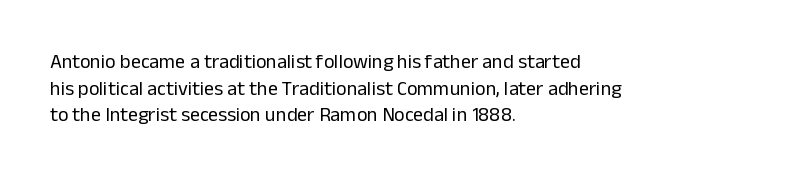
{"italic": "no", "bold": "no", "underline": "no", "align": "left", "line_spacing": "normal", "line_spacing_ratio": 1.33, "letter_spacing": "normal", "letter_spacing_em": 0.0, "glyph_px": 20}
